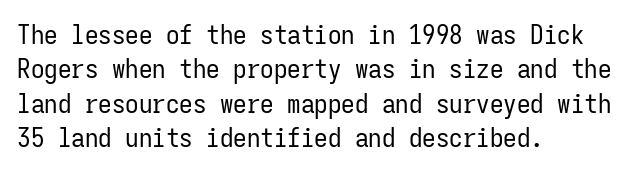
The letterforms sit at book weight or below. Honestly, the letter spacing is just normal — you wouldn't notice it. The type sits square on the baseline with zero lean. Unmarked baselines from the first word to the last. The text block is weighted toward the left margin, trailing off unevenly rightward. The designer left line spacing at the default.
